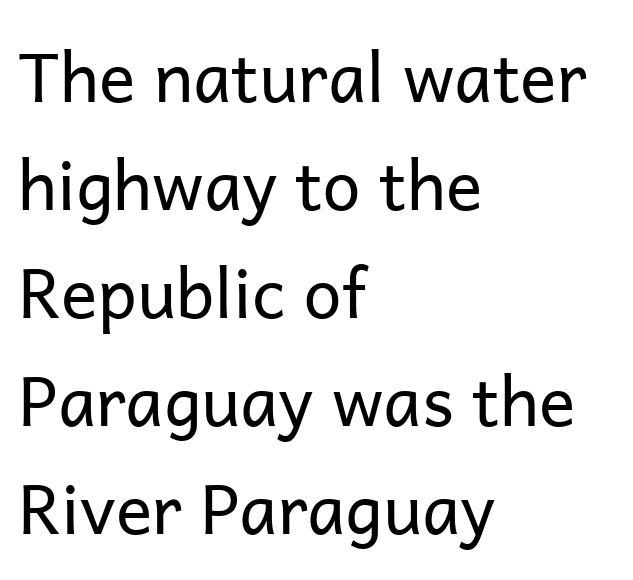
Q: Is the text bold? A: No.
Q: Is the text italic (slanted)? A: No, it is upright.
Q: Is the typeface a serif or a sans-serif typeface? A: Sans-serif.
Q: Is the text underlined? A: No.
Q: How is the paragraph aligned? A: Left-aligned.
Q: Is the spacing between letters normal or unusually wide? A: Normal.
Q: Is the spacing between lines tight, normal or loose? A: Normal.
Q: Width (condensed, normal, or wide)? A: Normal.
Q: Stroke contrast? A: Low.
Q: x-height? A: Medium.
Q: Monospaced? A: No.
